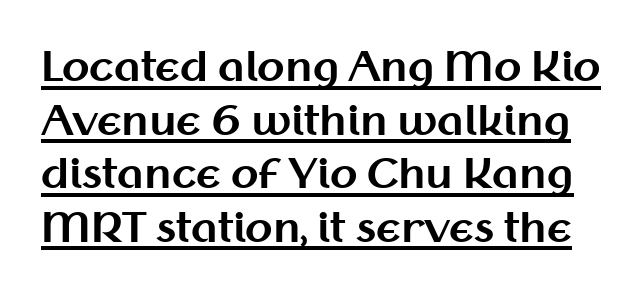
The image shows 40 px bold sans-serif type, upright; set normal line spacing (1.34x), normal letter spacing, underlined; medium stroke contrast and a medium x-height.
